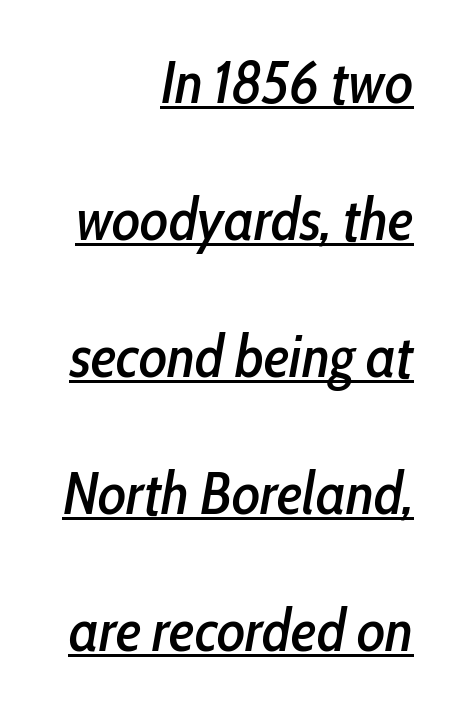
You could not count columns in this text — the font is proportionally spaced. Is there an underline? Yes — a line sits under the letters. This rendering leaves character spacing at its baseline value. Summary of vertical rhythm: relaxed, with wide interline spacing. The ragged edge is on the left, which tells us the setting is flush right. Compared with ordinary roman type, these characters are visibly tilted.
